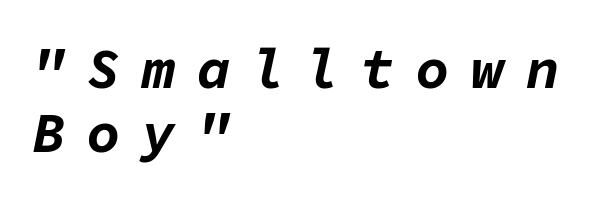
{"italic": "yes", "lean": "right", "slant_degrees": 11, "bold": "yes", "weight": "bold", "width": "normal", "stroke_contrast": "low", "x_height": "medium", "monospaced": "yes", "underline": "no", "align": "left", "line_spacing": "tight", "line_spacing_ratio": 1.14, "letter_spacing": "wide", "letter_spacing_em": 0.38, "glyph_px": 56}
